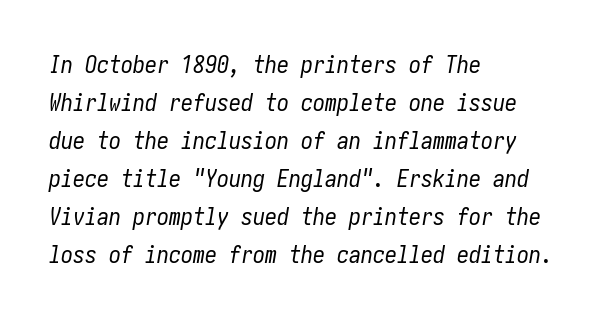
Q: Is the text bold? A: No.
Q: Is the text italic (slanted)? A: Yes, it leans right by about 10 degrees.
Q: Is the text underlined? A: No.
Q: How is the paragraph aligned? A: Left-aligned.
Q: Is the spacing between letters normal or unusually wide? A: Normal.
Q: Is the spacing between lines tight, normal or loose? A: Normal.
